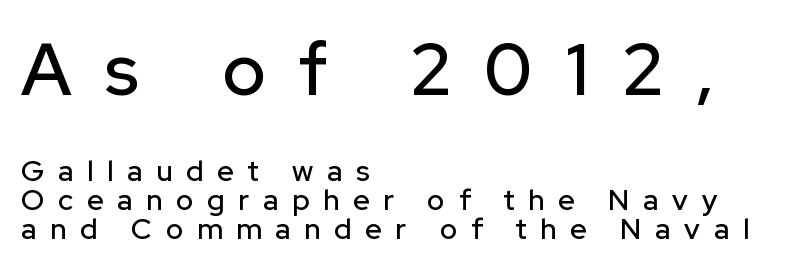
The image shows 72 px sans-serif type, upright; set left-aligned, tight line spacing (1.0x), unusually wide letter spacing (+0.47 em), not underlined; the first (top) block is 2.48x larger; low stroke contrast and a medium x-height.
